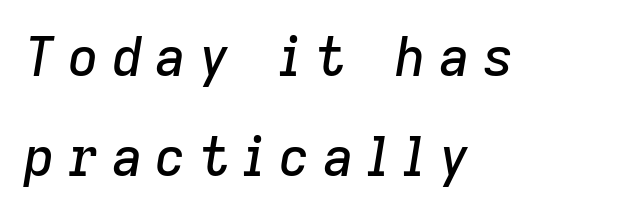
{"italic": "yes", "lean": "right", "slant_degrees": 9, "width": "normal", "stroke_contrast": "low", "x_height": "medium", "monospaced": "no", "underline": "no", "align": "left", "line_spacing_ratio": 1.89, "letter_spacing": "wide", "letter_spacing_em": 0.25, "glyph_px": 53}
